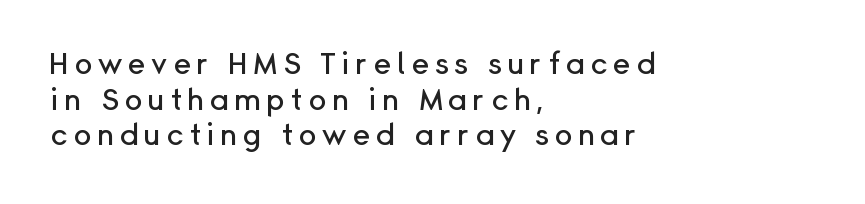
Looks like regular typesetting: each glyph gets only the width it needs. A classic flush-left, rag-right setting is used for this passage. Descenders hang freely into open space. The text was rendered using a sans face with plain stroke endings.
